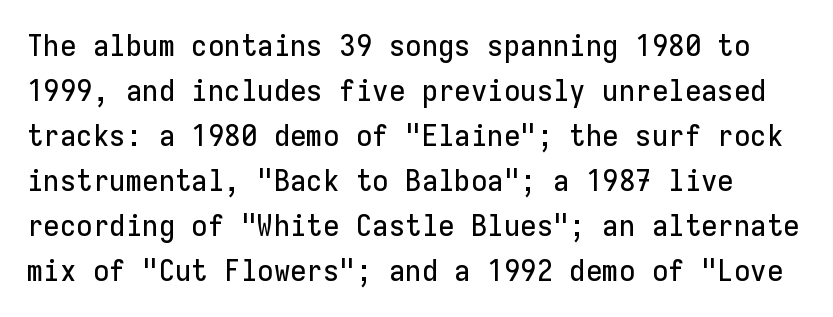
Q: Is the text italic (slanted)? A: No, it is upright.
Q: Is the typeface a serif or a sans-serif typeface? A: Sans-serif.
Q: Is the text underlined? A: No.
Q: Is the spacing between letters normal or unusually wide? A: Normal.
Q: Is the spacing between lines tight, normal or loose? A: Normal.
Q: Width (condensed, normal, or wide)? A: Normal.
Q: Stroke contrast? A: Low.
Q: x-height? A: Medium.
Q: Monospaced? A: Yes.
